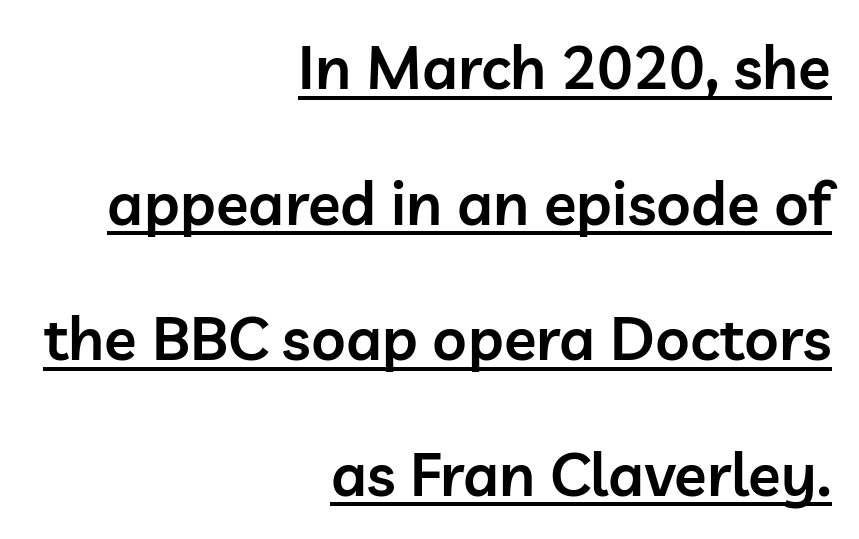
The image shows 60 px semibold sans-serif type, upright; set right-aligned, loose line spacing (2.26x), normal letter spacing, underlined; low stroke contrast and a medium x-height.
